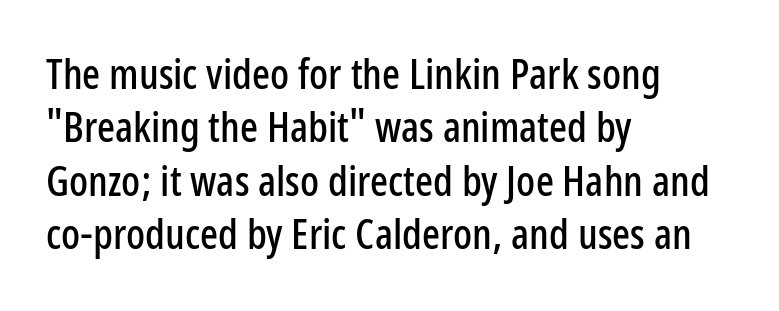
{"serif": "no", "italic": "no", "width": "condensed", "stroke_contrast": "low", "x_height": "medium", "monospaced": "no", "underline": "no", "align": "left", "line_spacing": "normal", "line_spacing_ratio": 1.27, "letter_spacing": "normal", "letter_spacing_em": 0.0, "glyph_px": 42}
